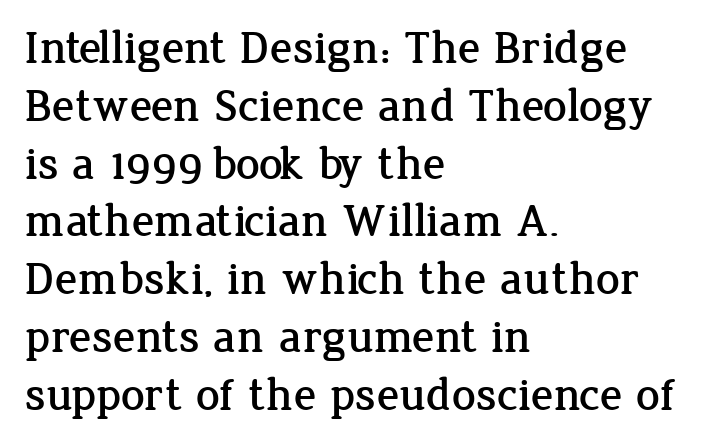
These lines stack with their left ends in a neat column. Does the type have serifs? Yes, each stem ends in a small foot. Rendered with straight, roman letterforms. The letterforms sit shoulder to shoulder at normal distance. The face used here is proportionally spaced, like ordinary book or web type.
